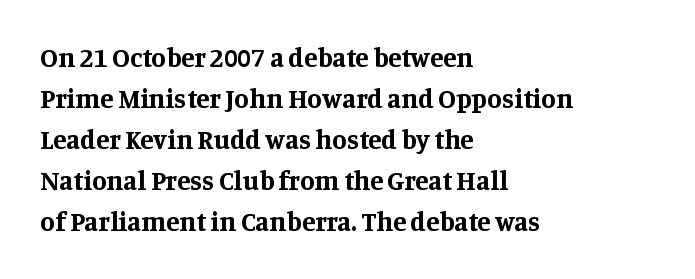
The image shows 27 px bold type, upright; set left-aligned, normal line spacing (1.52x), normal letter spacing, not underlined.
